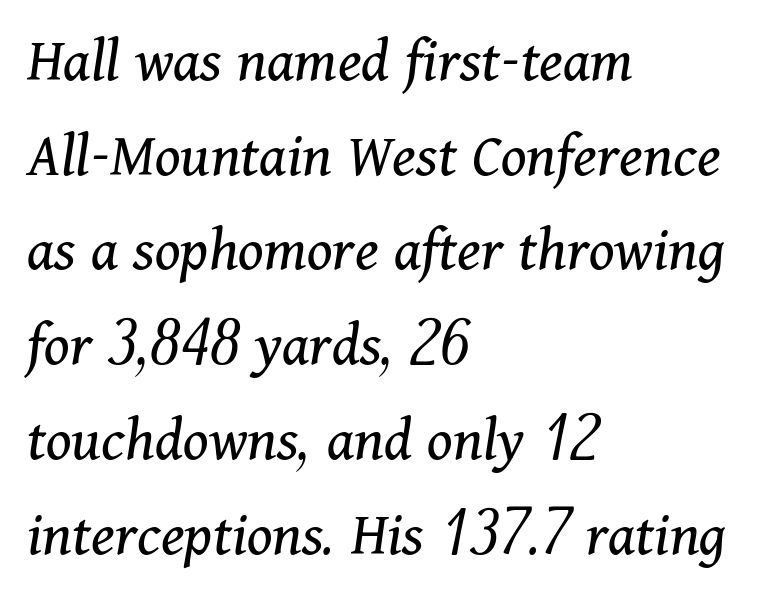
{"serif": "yes", "italic": "yes", "lean": "right", "slant_degrees": 11, "bold": "no", "weight": "regular", "width": "normal", "stroke_contrast": "medium", "x_height": "medium", "monospaced": "no", "underline": "no", "align": "left", "line_spacing": "normal", "line_spacing_ratio": 1.48, "letter_spacing": "normal", "letter_spacing_em": 0.0, "glyph_px": 64}
